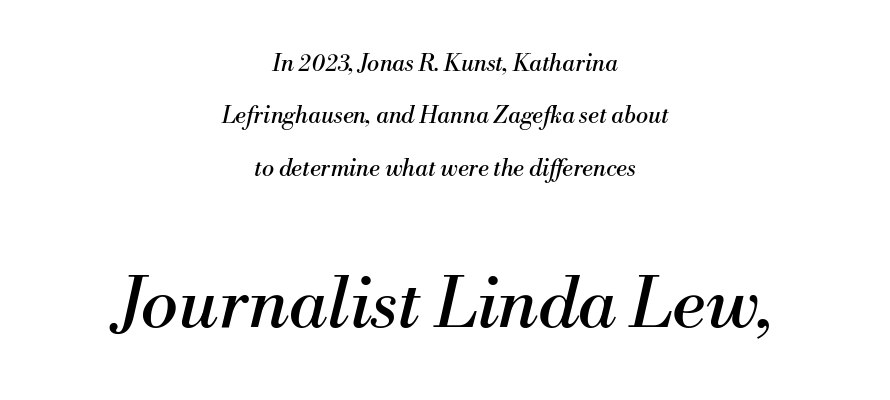
Which chunk is bigger? The second one — the bottom block dwarfs the top. Looks like regular typesetting: each glyph gets only the width it needs. Check under the words: just untouched page. The whitespace from short lines is split evenly between both sides. The designer went with a serif here, giving each stem small feet. Unbolded letterforms with no extra heft.
